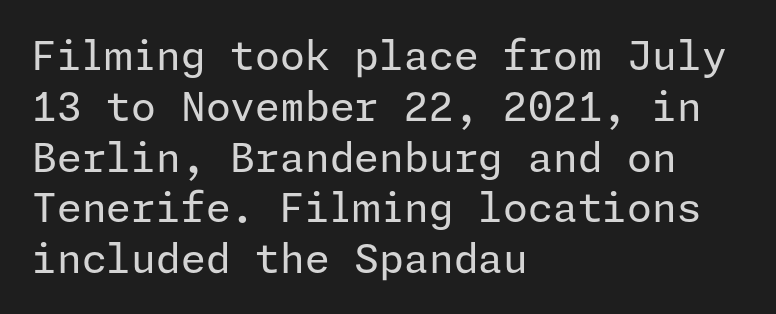
Q: Is the text bold? A: No.
Q: Is the text italic (slanted)? A: No, it is upright.
Q: Is the typeface a serif or a sans-serif typeface? A: Sans-serif.
Q: Is the text underlined? A: No.
Q: How is the paragraph aligned? A: Left-aligned.
Q: Is the spacing between letters normal or unusually wide? A: Normal.
Q: Is the spacing between lines tight, normal or loose? A: Normal.
Q: Width (condensed, normal, or wide)? A: Normal.
Q: Stroke contrast? A: Low.
Q: x-height? A: Medium.
